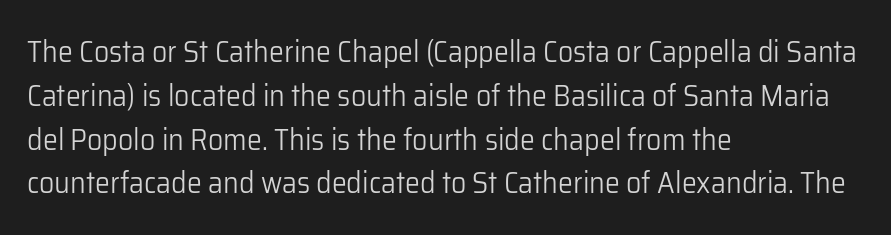
The letters stand upright; this is a roman face. The glyphs in this specimen are sans serif. Whoever set this chose a conventional vertical rhythm. Nothing unusual about the tracking: characters are spaced as the font intends. Alignment: flush left.
